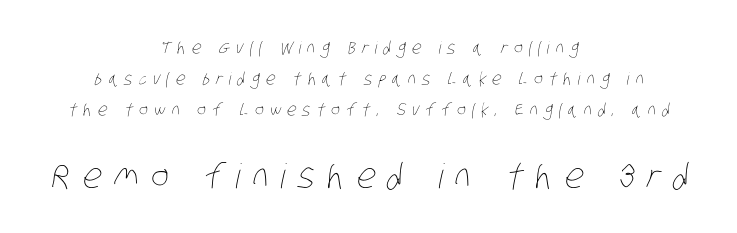
Q: Is the text bold? A: No.
Q: Is the text underlined? A: No.
Q: How is the paragraph aligned? A: Centered.
Q: Is the spacing between letters normal or unusually wide? A: Unusually wide.
Q: Which block of text is set in a larger size, the first (top) or the second (bottom)? A: The second (bottom) one.
Q: Width (condensed, normal, or wide)? A: Condensed.
Q: Stroke contrast? A: Low.
Q: x-height? A: Large.
Q: Monospaced? A: No.
